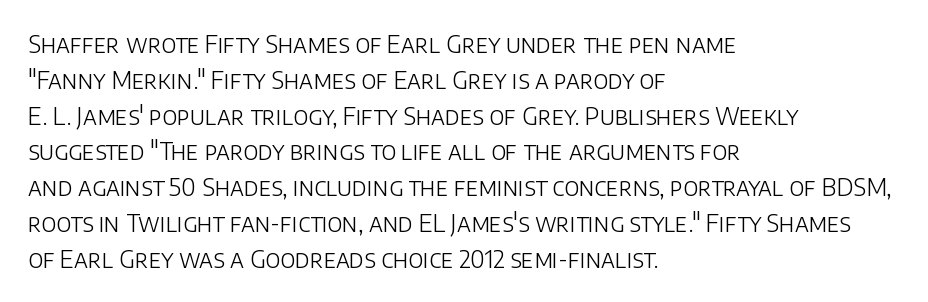
The setting favours the left margin, as ordinary paragraphs usually do. Upright lettering throughout. Letter spacing: default. No chunkiness to these letters — they're not bold.
